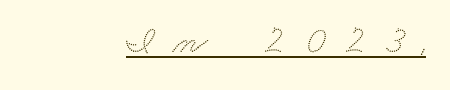
The letterforms stand isolated, each surrounded by extra space. This rendering employs a face with finishing strokes, i.e., a serif. The rendered words wear a rule along their underside. The face used here is proportionally spaced, like ordinary book or web type. The compositor pushed each line to the right boundary.
